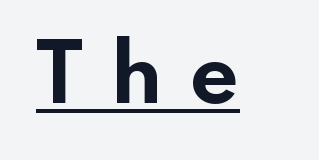
{"serif": "no", "italic": "no", "bold": "yes", "weight": "bold", "width": "wide", "stroke_contrast": "low", "x_height": "small", "monospaced": "no", "underline": "yes", "letter_spacing": "wide", "letter_spacing_em": 0.34, "glyph_px": 77}
